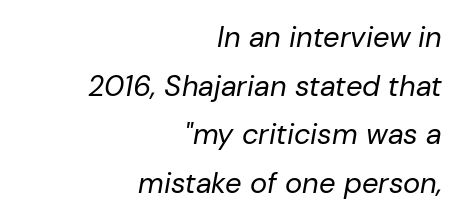
Characters are canted at an angle relative to the baseline's perpendicular. The letters sit at their default tracking, neither squeezed nor spread. Quick note: interline space is typical. Layout note: lines flush right. The font sits on the lighter half of the weight spectrum, regular included. Here the designer chose a conventional face with non-uniform glyph widths.
